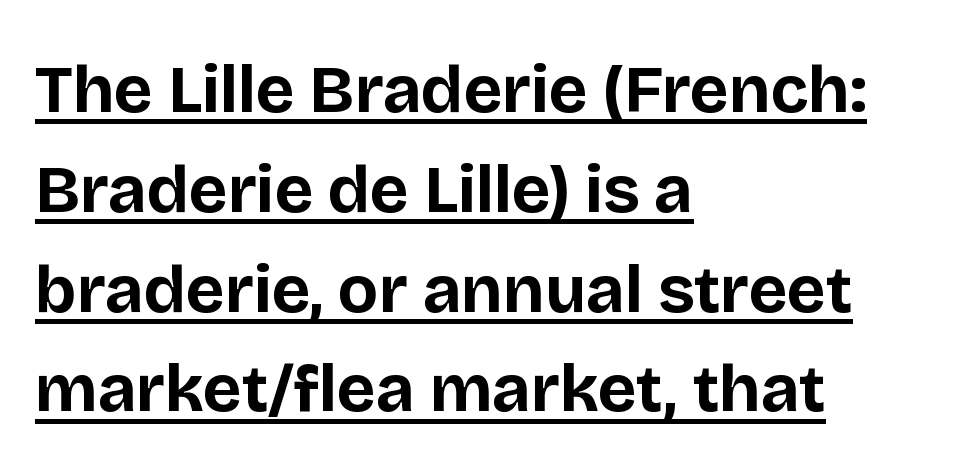
Layout note: lines flush left. Character widths vary here, with narrow letters taking less room than wide ones. The space between consecutive lines is moderate. What stands out about the letter spacing? Nothing — it is the standard amount. These words are printed bold, with thick strokes throughout.
